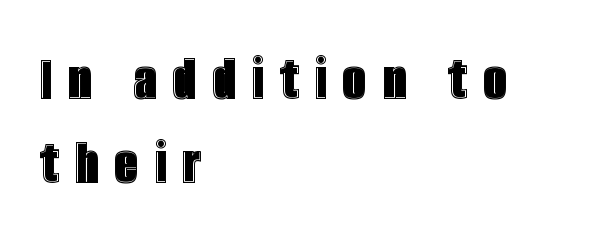
{"italic": "no", "width": "condensed", "x_height": "large", "monospaced": "no", "underline": "no", "align": "left", "line_spacing": "normal", "line_spacing_ratio": 1.3, "letter_spacing": "wide", "letter_spacing_em": 0.25, "glyph_px": 65}
